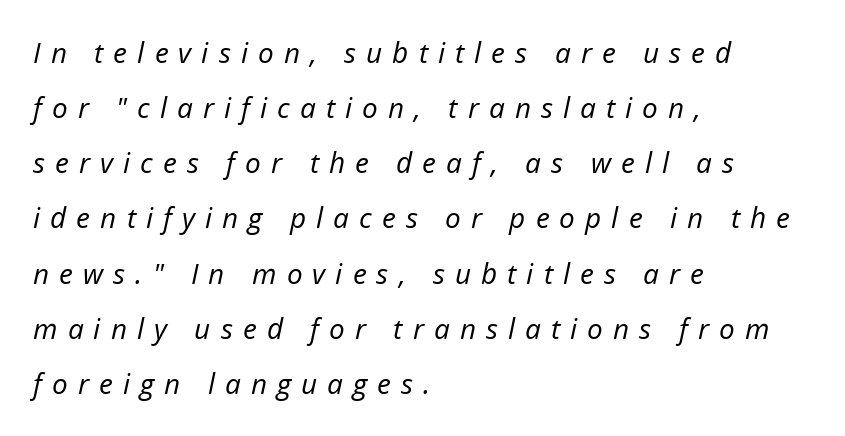
The gap between lines stays unmarked. How would I describe the line gaps? Wide and relaxed. Which margin do the lines hug? The left one — the right edge is uneven. Unbolded letterforms with no extra heft. This sample uses an oblique cut, with every glyph tilted off the vertical.
